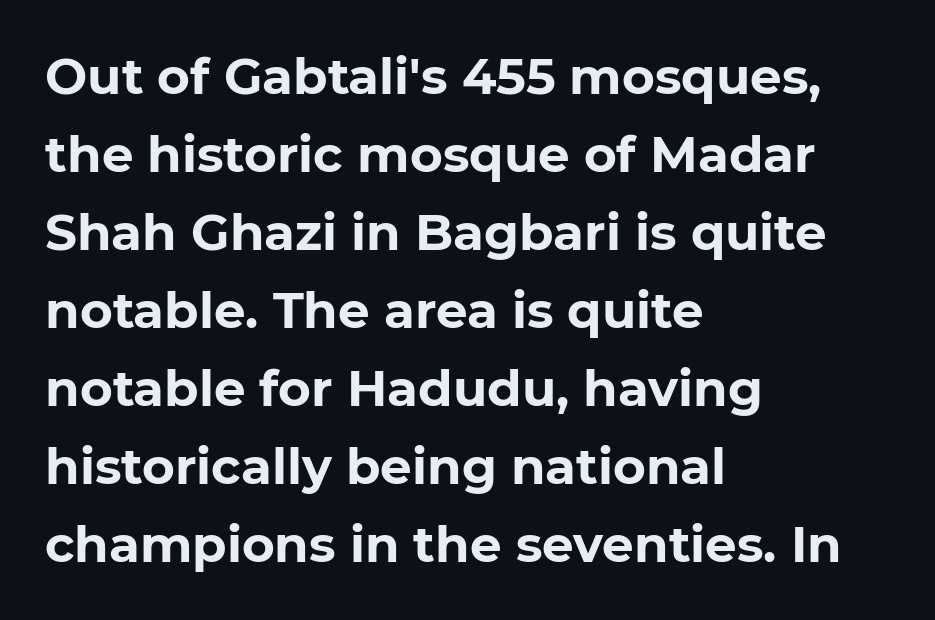
The image shows 50 px bold sans-serif type, upright; set left-aligned, normal line spacing (1.56x), normal letter spacing, not underlined; low stroke contrast and a medium x-height.
